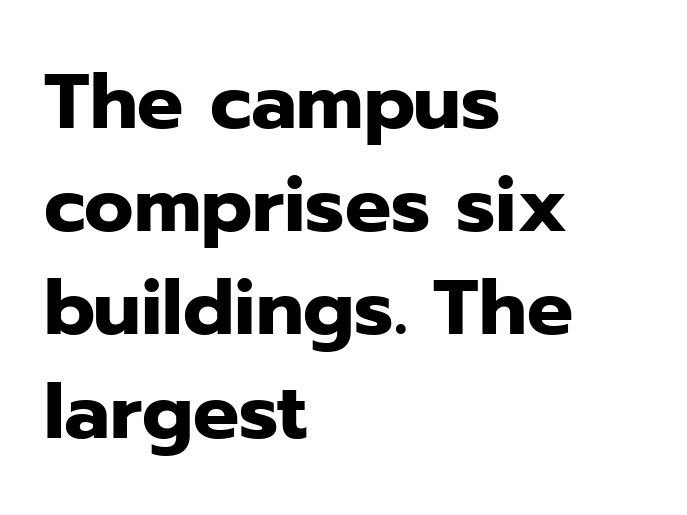
The image shows 77 px heavy sans-serif type, upright; set left-aligned, normal line spacing (1.34x), normal letter spacing, not underlined; low stroke contrast and a medium x-height.
